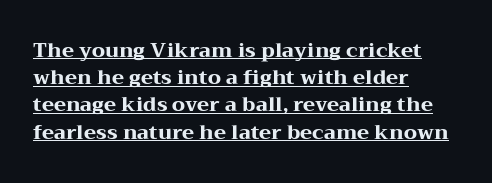
Letter spacing: default. Is there an underline? Yes — a line sits under the letters. Reading down the column, the eye jumps a familiar distance to each next line. Typographic density is high because the face is bold. Upright lettering throughout. The lines are quadded left.
